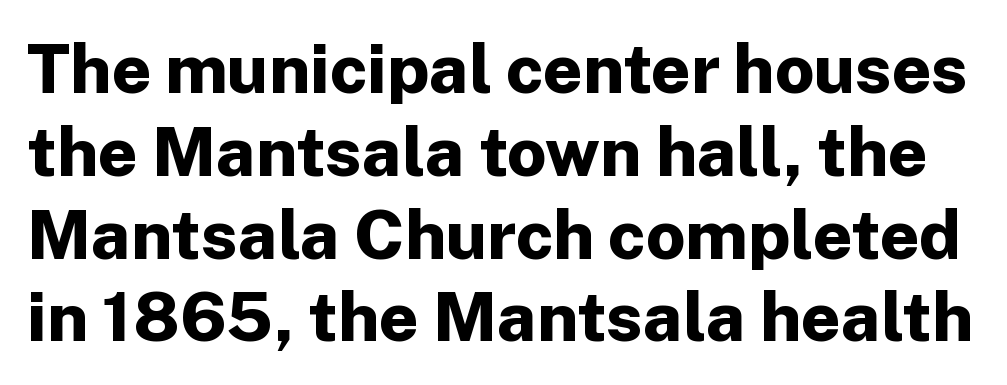
{"serif": "no", "italic": "no", "bold": "yes", "weight": "bold", "width": "normal", "stroke_contrast": "low", "x_height": "medium", "monospaced": "no", "underline": "no", "line_spacing_ratio": 1.2, "letter_spacing": "normal", "letter_spacing_em": 0.0, "glyph_px": 69}
